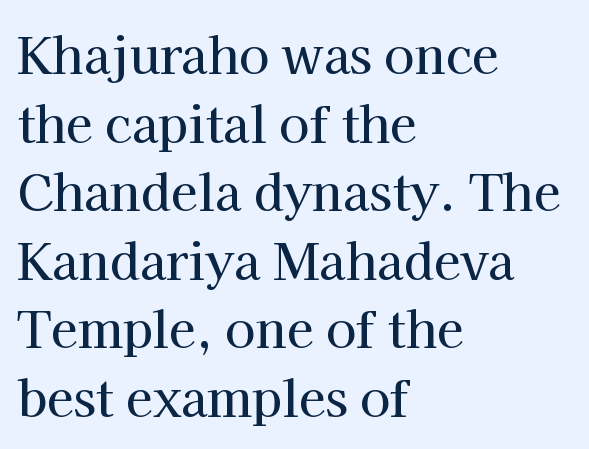
{"serif": "yes", "italic": "no", "width": "normal", "stroke_contrast": "high", "x_height": "medium", "monospaced": "no", "underline": "no", "align": "left", "line_spacing": "normal", "line_spacing_ratio": 1.4, "letter_spacing": "normal", "letter_spacing_em": 0.0, "glyph_px": 49}
